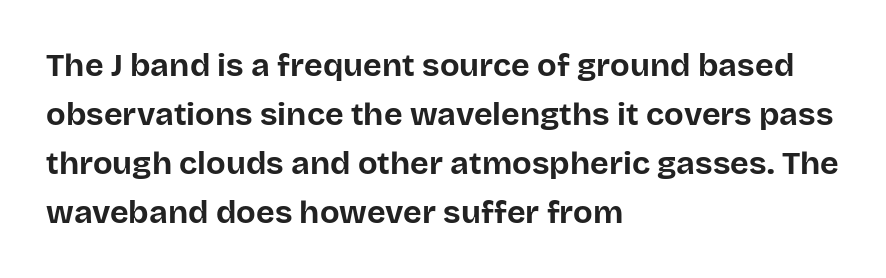
Q: Is the text bold? A: Yes.
Q: Is the text italic (slanted)? A: No, it is upright.
Q: Is the typeface a serif or a sans-serif typeface? A: Sans-serif.
Q: Is the text underlined? A: No.
Q: How is the paragraph aligned? A: Left-aligned.
Q: Is the spacing between letters normal or unusually wide? A: Normal.
Q: Is the spacing between lines tight, normal or loose? A: Normal.
Q: Width (condensed, normal, or wide)? A: Normal.
Q: Stroke contrast? A: Low.
Q: x-height? A: Large.
Q: Monospaced? A: No.
